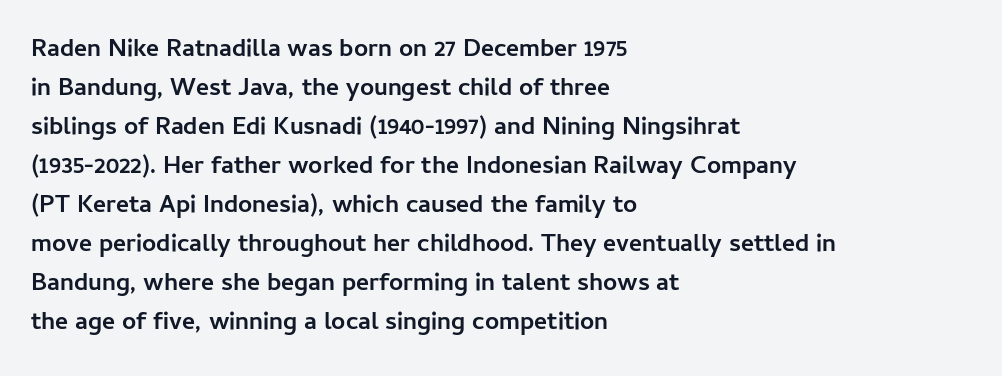
The image shows 25 px bold type, upright; set left-aligned, normal line spacing (1.56x), normal letter spacing, not underlined.
